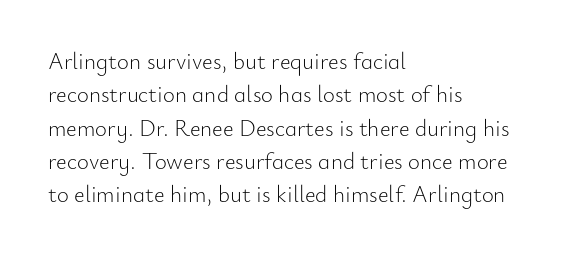
{"italic": "no", "bold": "no", "underline": "no", "align": "left", "line_spacing": "normal", "line_spacing_ratio": 1.45, "letter_spacing": "normal", "letter_spacing_em": 0.0, "glyph_px": 23}
